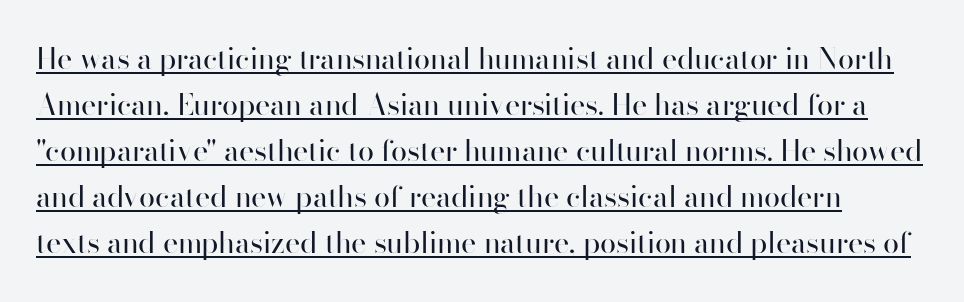
{"serif": "no", "italic": "no", "bold": "no", "weight": "regular", "width": "normal", "stroke_contrast": "high", "x_height": "small", "monospaced": "no", "underline": "yes", "line_spacing": "normal", "line_spacing_ratio": 1.59, "letter_spacing": "normal", "letter_spacing_em": 0.0, "glyph_px": 29}
